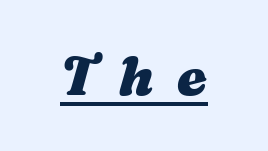
{"italic": "yes", "lean": "right", "slant_degrees": 16, "bold": "yes", "weight": "heavy", "width": "wide", "stroke_contrast": "medium", "x_height": "medium", "monospaced": "no", "underline": "yes", "letter_spacing": "wide", "letter_spacing_em": 0.43, "glyph_px": 54}
